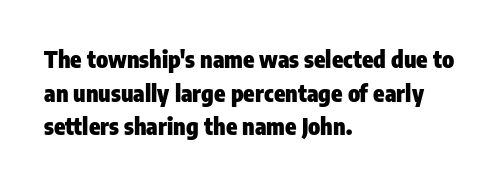
{"italic": "no", "bold": "yes", "underline": "no", "align": "left", "line_spacing": "normal", "line_spacing_ratio": 1.46, "letter_spacing": "normal", "letter_spacing_em": 0.0, "glyph_px": 23}
